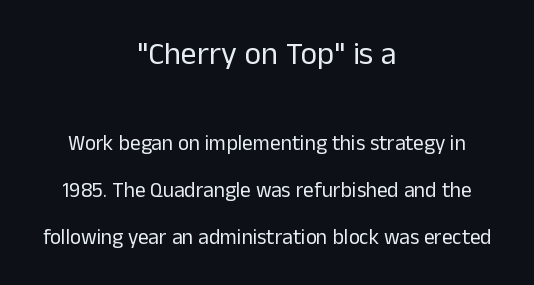
{"serif": "no", "italic": "no", "bold": "no", "weight": "regular", "width": "normal", "stroke_contrast": "low", "x_height": "medium", "monospaced": "no", "underline": "no", "align": "center", "line_spacing": "loose", "line_spacing_ratio": 2.24, "letter_spacing": "normal", "letter_spacing_em": 0.0, "larger_block": "first", "size_ratio": 1.52, "glyph_px": 32}
